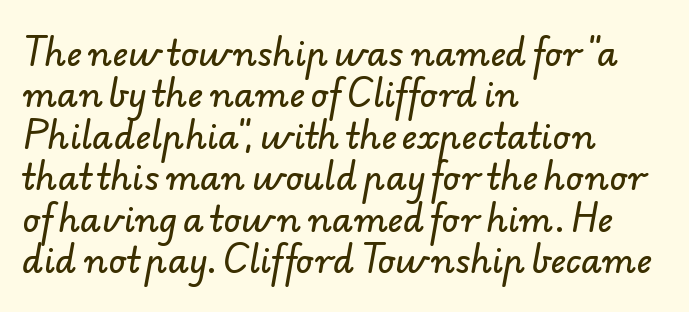
The font family rendered here belongs to the sans-serif group. This sample has the flowing, uneven cadence of proportional lettering. Only glyphs here, with clear space below each row. These lines keep a tight, regular rhythm from letter to letter. These lines are set flush left with a ragged right edge.
